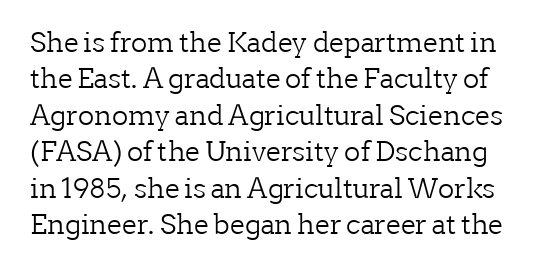
Q: Is the text bold? A: No.
Q: Is the text italic (slanted)? A: No, it is upright.
Q: Is the text underlined? A: No.
Q: Is the spacing between letters normal or unusually wide? A: Normal.
Q: Is the spacing between lines tight, normal or loose? A: Normal.
